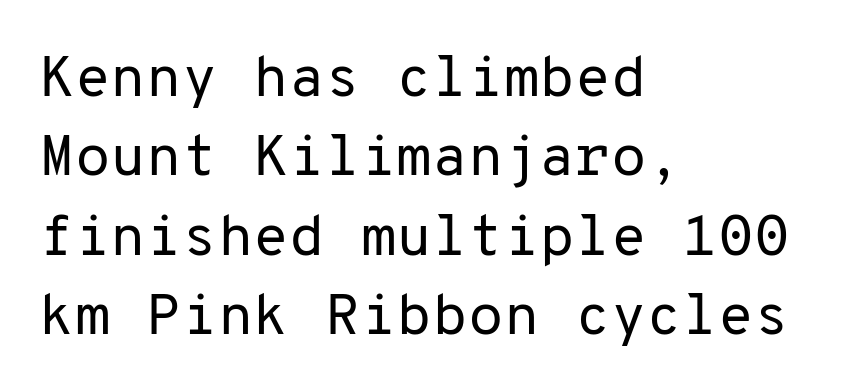
Q: Is the text bold? A: No.
Q: Is the text italic (slanted)? A: No, it is upright.
Q: Is the typeface a serif or a sans-serif typeface? A: Sans-serif.
Q: Is the text underlined? A: No.
Q: How is the paragraph aligned? A: Left-aligned.
Q: Is the spacing between letters normal or unusually wide? A: Normal.
Q: Is the spacing between lines tight, normal or loose? A: Normal.
Q: Width (condensed, normal, or wide)? A: Normal.
Q: Stroke contrast? A: Low.
Q: x-height? A: Medium.
Q: Monospaced? A: Yes.
